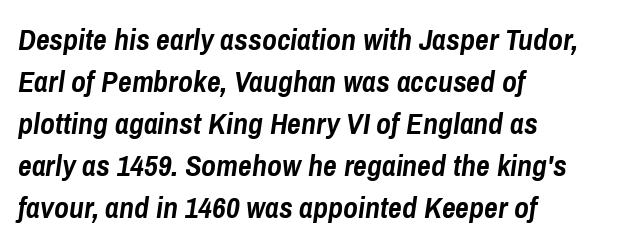
{"italic": "yes", "lean": "right", "slant_degrees": 8, "bold": "yes", "weight": "semibold", "width": "condensed", "stroke_contrast": "low", "x_height": "medium", "monospaced": "no", "underline": "no", "align": "left", "line_spacing": "normal", "line_spacing_ratio": 1.4, "letter_spacing": "normal", "letter_spacing_em": 0.0, "glyph_px": 30}
